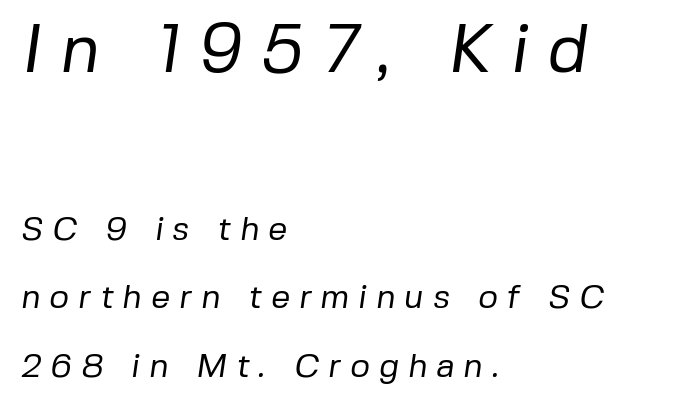
Caption: expanded tracking, letters set apart. Notice the wide empty band between every row — that's loose leading. Alignment: flush left. Top chunk: large. Bottom chunk: small. Each row of text sits above clean, open space. The weight would be labelled regular, book, light, or lighter still.
